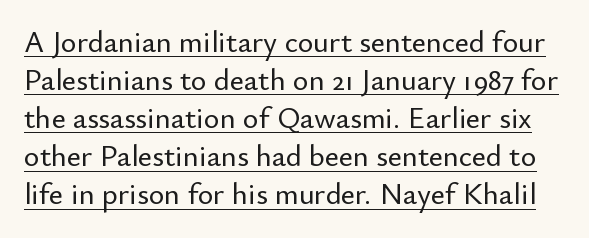
The image shows 30 px sans-serif type, upright; set normal line spacing (1.27x), normal letter spacing, underlined; low stroke contrast and a small x-height.
